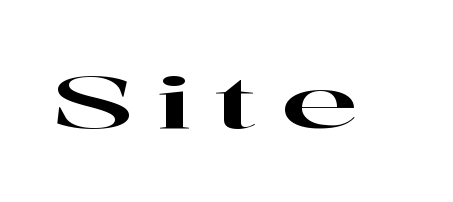
Notice how the stems are strictly vertical — no italics here. Spacing between characters has been opened up far beyond the box default. Yep, those are serifs on the letters. The rendering uses natural spacing where letterforms have individual widths. Rule under the text: the space is simply empty.
